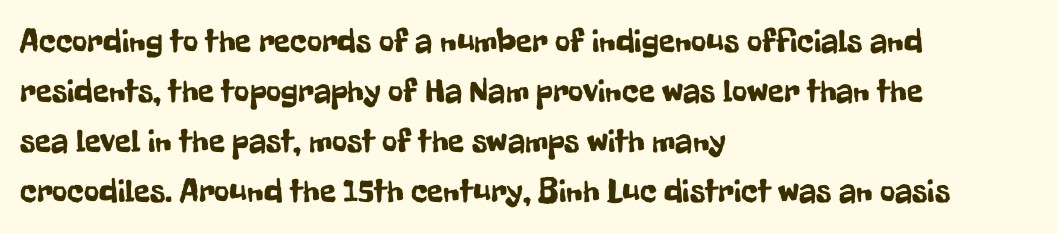
{"serif": "no", "italic": "no", "width": "condensed", "stroke_contrast": "low", "x_height": "medium", "monospaced": "no", "underline": "no", "align": "left", "line_spacing": "normal", "line_spacing_ratio": 1.52, "letter_spacing": "normal", "letter_spacing_em": 0.0, "glyph_px": 33}
